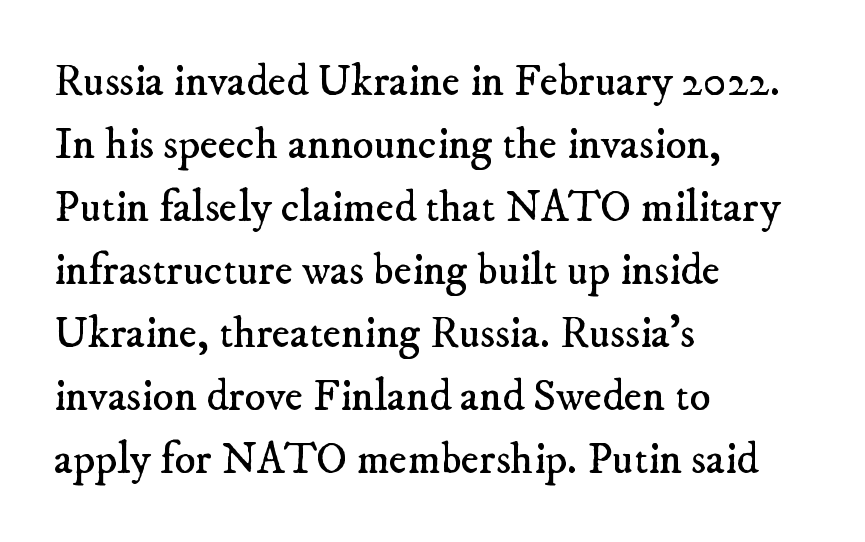
Each letter keeps its own natural width here, so spacing adapts to shape. The typesetter chose a ragged-right arrangement here. The weight tops out at a normal text grade. Characters follow at the spacing the type designer built in. Each new line begins a customary step beneath the previous one.
